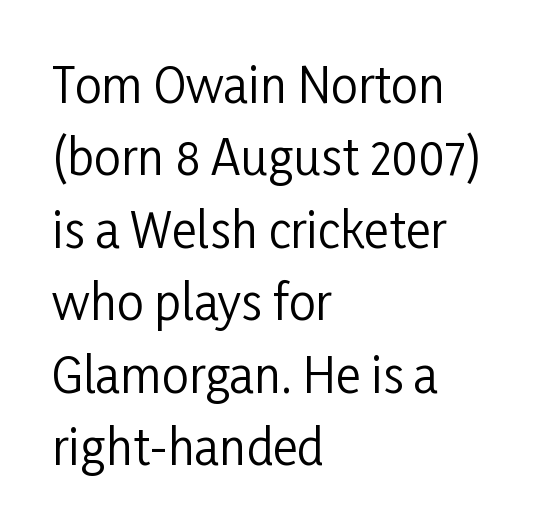
{"serif": "no", "italic": "no", "bold": "no", "weight": "regular", "width": "condensed", "stroke_contrast": "low", "x_height": "medium", "monospaced": "no", "underline": "no", "align": "left", "line_spacing": "normal", "line_spacing_ratio": 1.51, "letter_spacing": "normal", "letter_spacing_em": 0.0, "glyph_px": 48}
